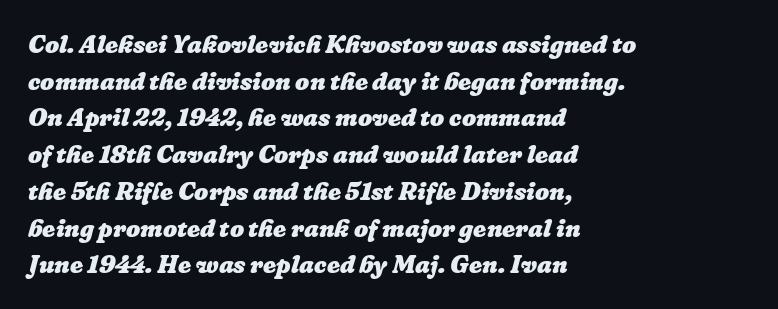
Line spacing here is normal. Nobody touched the tracking dial on this one. Students, this is bold: see how much ink each stroke carries. Descender tails drop into unmarked territory.
